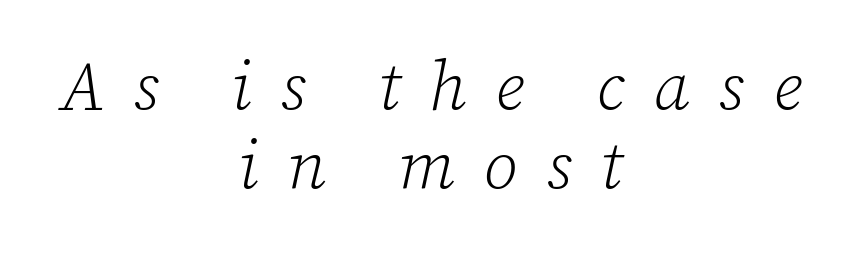
{"serif": "yes", "italic": "yes", "lean": "right", "slant_degrees": 12, "bold": "no", "weight": "light", "width": "normal", "stroke_contrast": "low", "x_height": "medium", "monospaced": "no", "underline": "no", "align": "center", "line_spacing_ratio": 1.16, "letter_spacing": "wide", "letter_spacing_em": 0.42, "glyph_px": 68}
